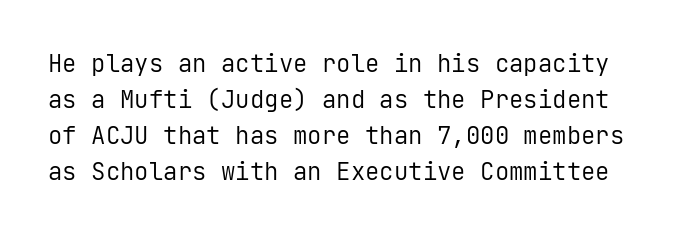
Every character sits straight up, as roman type does. Is the stroke heavy? The answer is a plain regular-or-lighter. Words appear dense and cohesive because spacing is normal. Just letters on the line, the space beneath them empty.
